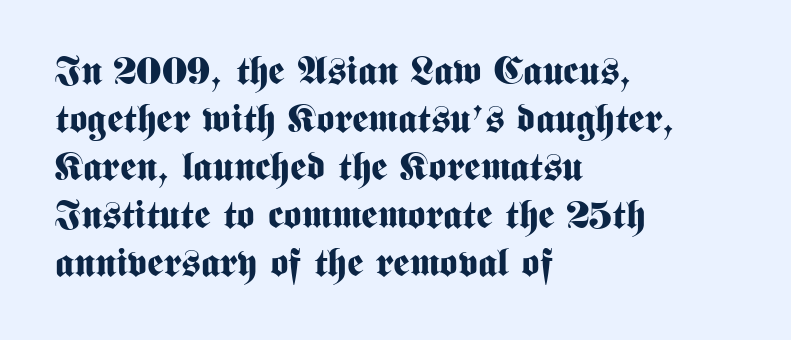
The image shows 39 px bold, condensed sans-serif type, upright; set left-aligned, line spacing 1.23x, normal letter spacing, not underlined; medium stroke contrast and a medium x-height.
